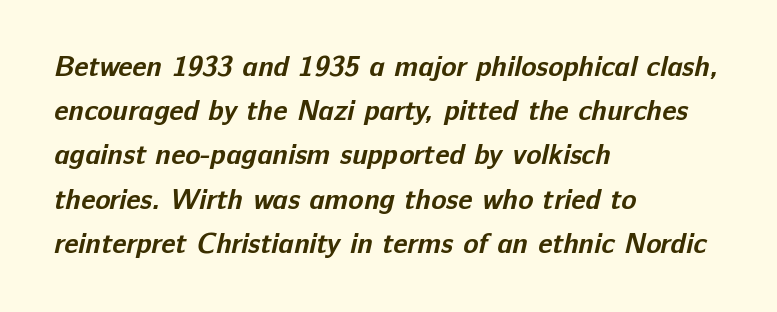
{"serif": "no", "bold": "yes", "weight": "bold", "width": "normal", "stroke_contrast": "low", "x_height": "medium", "monospaced": "no", "underline": "no", "align": "left", "line_spacing": "normal", "line_spacing_ratio": 1.58, "letter_spacing": "normal", "letter_spacing_em": 0.0, "glyph_px": 28}
